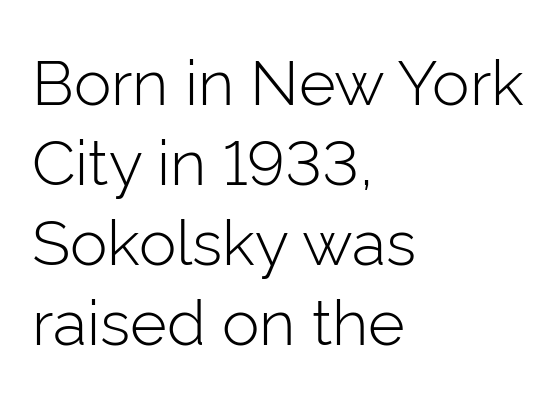
The image shows 63 px light sans-serif type, upright; set left-aligned, normal line spacing (1.27x), normal letter spacing, not underlined; low stroke contrast and a medium x-height.
